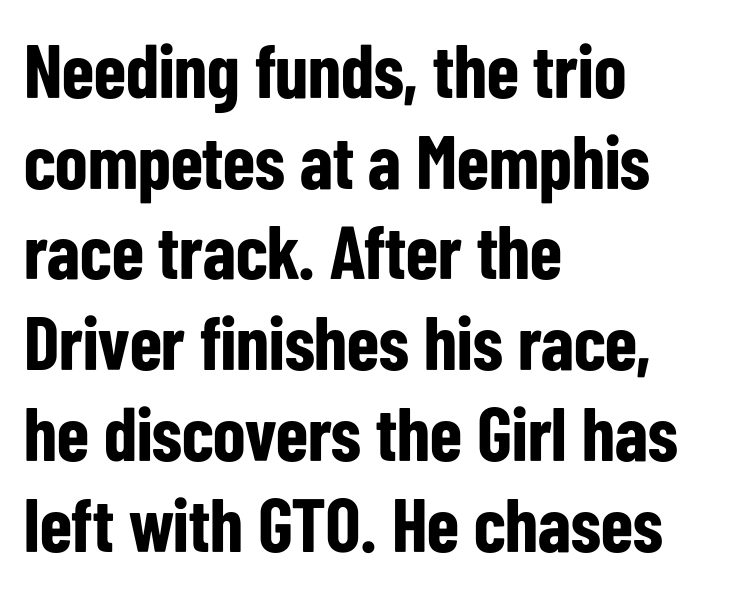
Q: Is the text bold? A: Yes.
Q: Is the text italic (slanted)? A: No, it is upright.
Q: Is the typeface a serif or a sans-serif typeface? A: Sans-serif.
Q: Is the text underlined? A: No.
Q: How is the paragraph aligned? A: Left-aligned.
Q: Is the spacing between letters normal or unusually wide? A: Normal.
Q: Width (condensed, normal, or wide)? A: Condensed.
Q: Stroke contrast? A: Low.
Q: x-height? A: Medium.
Q: Monospaced? A: No.
